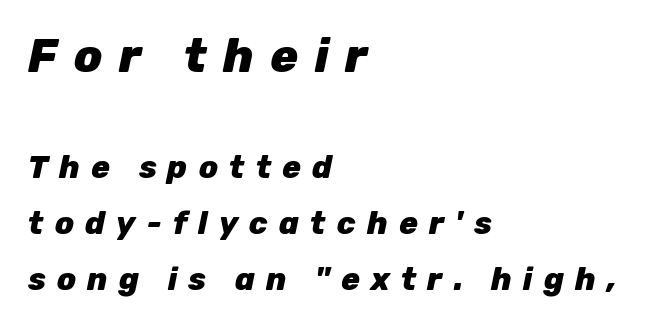
The image shows 46 px heavy type, italic (leaning right); set left-aligned, line spacing 1.82x, unusually wide letter spacing (+0.36 em), not underlined; the first (top) block is 1.48x larger; low stroke contrast and a medium x-height.
